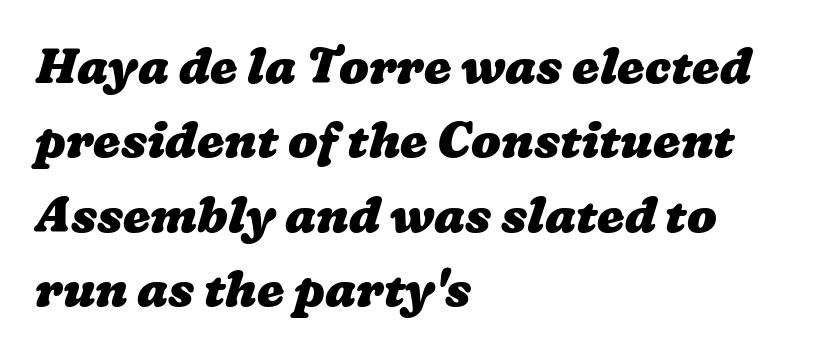
{"bold": "yes", "weight": "heavy", "width": "wide", "stroke_contrast": "low", "x_height": "medium", "monospaced": "no", "underline": "no", "align": "left", "line_spacing": "normal", "line_spacing_ratio": 1.52, "letter_spacing": "normal", "letter_spacing_em": 0.0, "glyph_px": 49}
